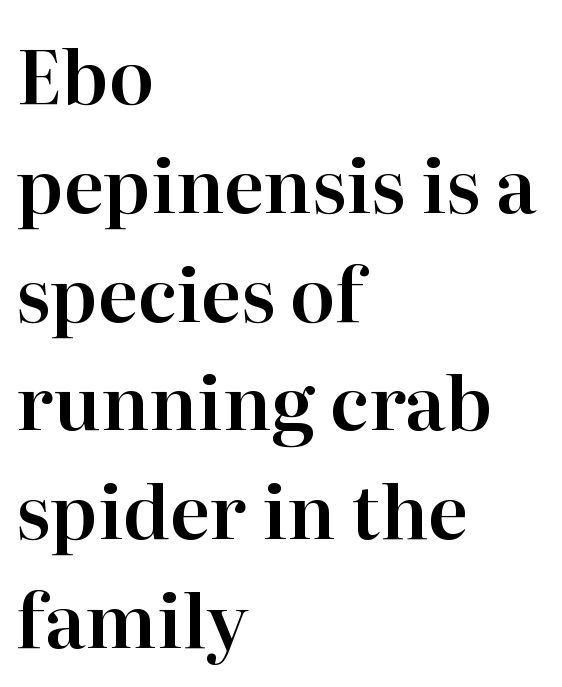
The image shows 74 px serif type, upright; set left-aligned, normal line spacing (1.47x), normal letter spacing, not underlined; high stroke contrast and a medium x-height.
